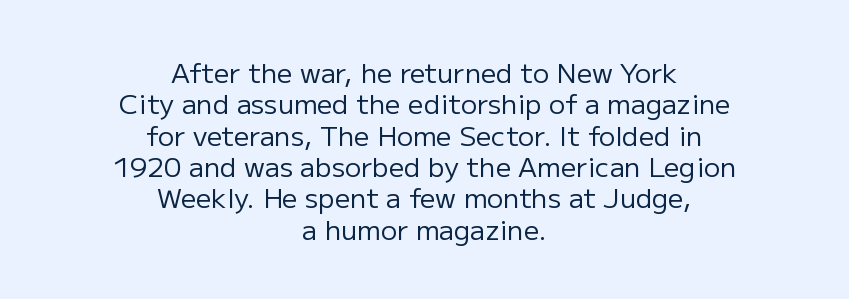
Q: Is the text bold? A: No.
Q: Is the text italic (slanted)? A: No, it is upright.
Q: Is the text underlined? A: No.
Q: How is the paragraph aligned? A: Centered.
Q: Is the spacing between letters normal or unusually wide? A: Normal.
